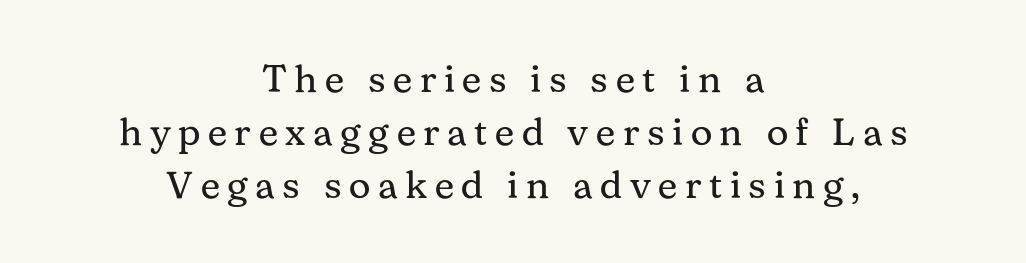
The image shows 38 px regular-weight serif type, upright; set centered, normal line spacing (1.4x), unusually wide letter spacing (+0.2 em), not underlined; medium stroke contrast and a medium x-height.
